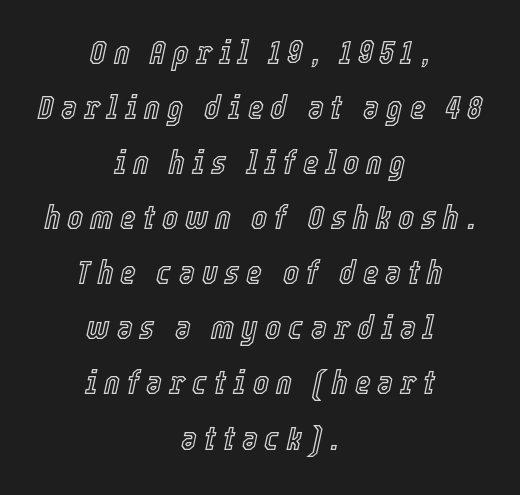
Clear beneath every line of the passage. Character widths vary here, with narrow letters taking less room than wide ones. Compared with a flush-left layout, this one balances lines on the center instead. The font's italic variant was chosen for this text. The lines sit at an ordinary, default distance from one another. These lines have a slow, spaced-out rhythm from letter to letter.
